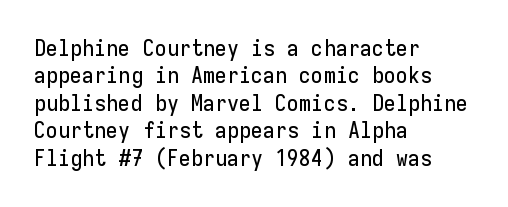
Q: Is the text italic (slanted)? A: No, it is upright.
Q: Is the text underlined? A: No.
Q: How is the paragraph aligned? A: Left-aligned.
Q: Is the spacing between letters normal or unusually wide? A: Normal.
Q: Is the spacing between lines tight, normal or loose? A: Normal.
